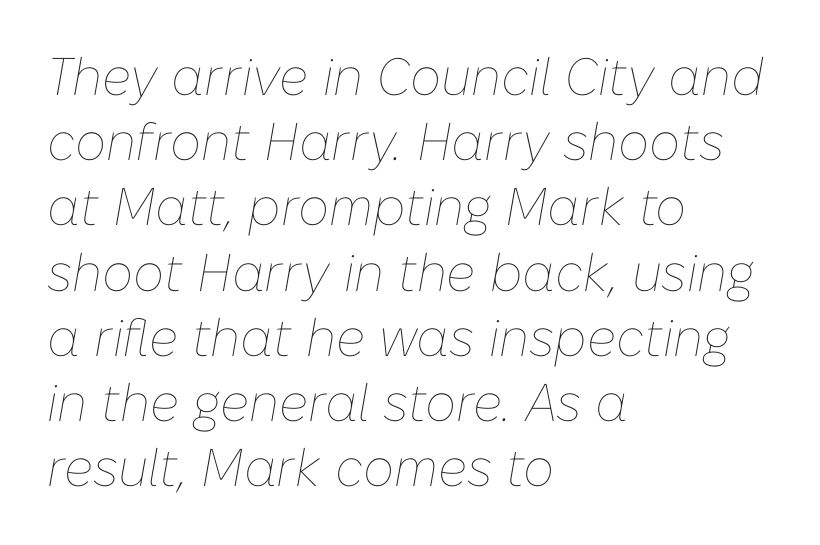
Q: Is the text bold? A: No.
Q: Is the text italic (slanted)? A: Yes, it leans right by about 10 degrees.
Q: Is the text underlined? A: No.
Q: How is the paragraph aligned? A: Left-aligned.
Q: Is the spacing between letters normal or unusually wide? A: Normal.
Q: Width (condensed, normal, or wide)? A: Normal.
Q: Stroke contrast? A: Low.
Q: x-height? A: Medium.
Q: Monospaced? A: No.
